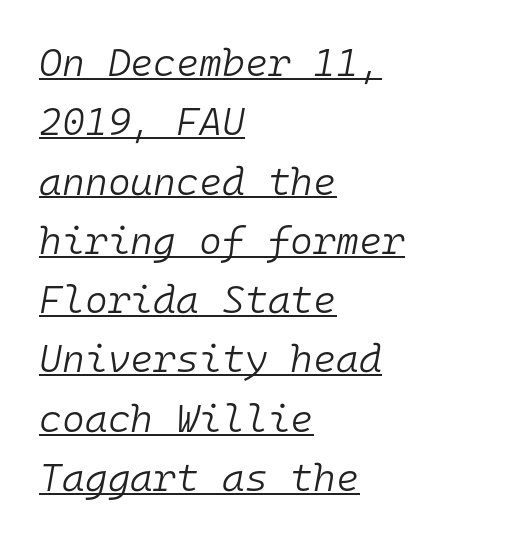
Q: Is the text bold? A: No.
Q: Is the text italic (slanted)? A: Yes, it leans right by about 10 degrees.
Q: Is the text underlined? A: Yes.
Q: How is the paragraph aligned? A: Left-aligned.
Q: Is the spacing between letters normal or unusually wide? A: Normal.
Q: Is the spacing between lines tight, normal or loose? A: Normal.
Q: Width (condensed, normal, or wide)? A: Normal.
Q: Stroke contrast? A: Low.
Q: x-height? A: Medium.
Q: Monospaced? A: Yes.
